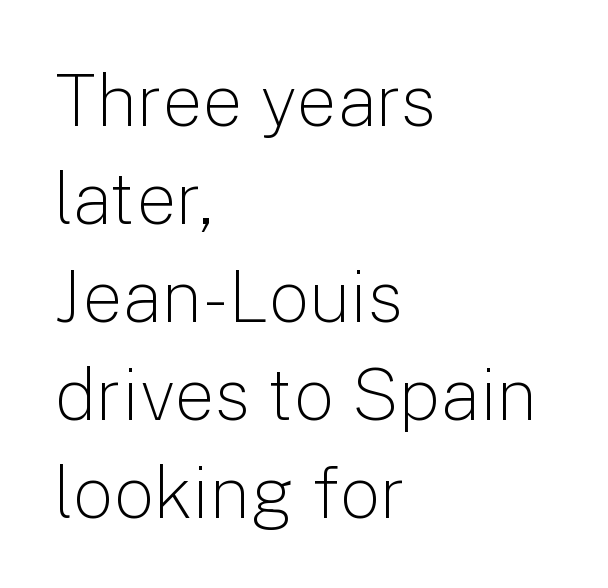
The image shows 72 px light sans-serif type, upright; set left-aligned, normal line spacing (1.36x), normal letter spacing, not underlined; low stroke contrast and a medium x-height.
